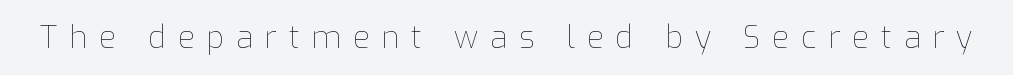
{"italic": "no", "bold": "no", "weight": "thin", "width": "normal", "stroke_contrast": "low", "x_height": "medium", "monospaced": "no", "underline": "no", "letter_spacing": "wide", "letter_spacing_em": 0.38, "glyph_px": 31}
